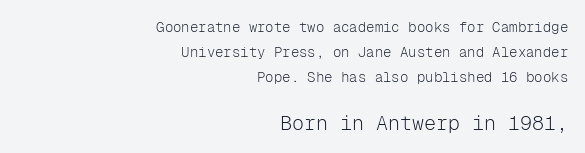
{"italic": "no", "bold": "no", "underline": "no", "align": "right", "line_spacing_ratio": 1.8, "letter_spacing": "normal", "letter_spacing_em": 0.0, "larger_block": "second", "size_ratio": 1.43, "glyph_px": 20}
